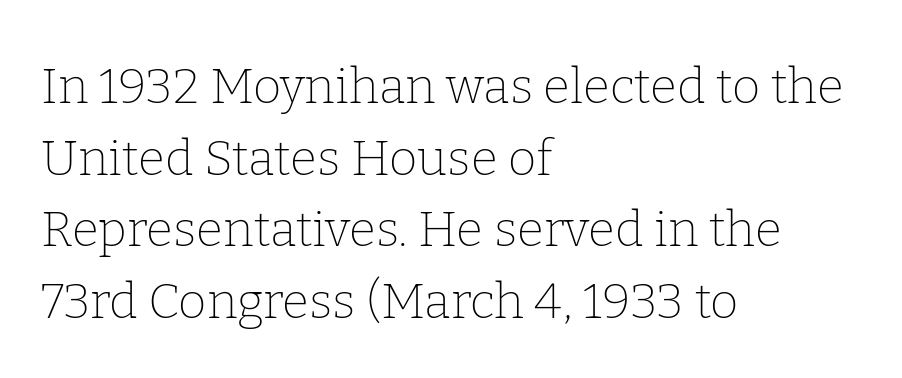
The designer left line spacing at the default. Leftover space on each line is placed entirely after the last word. Rule under the text: the space is simply empty. Is this a fixed-width face? No — the glyphs have proportional, varying widths.
